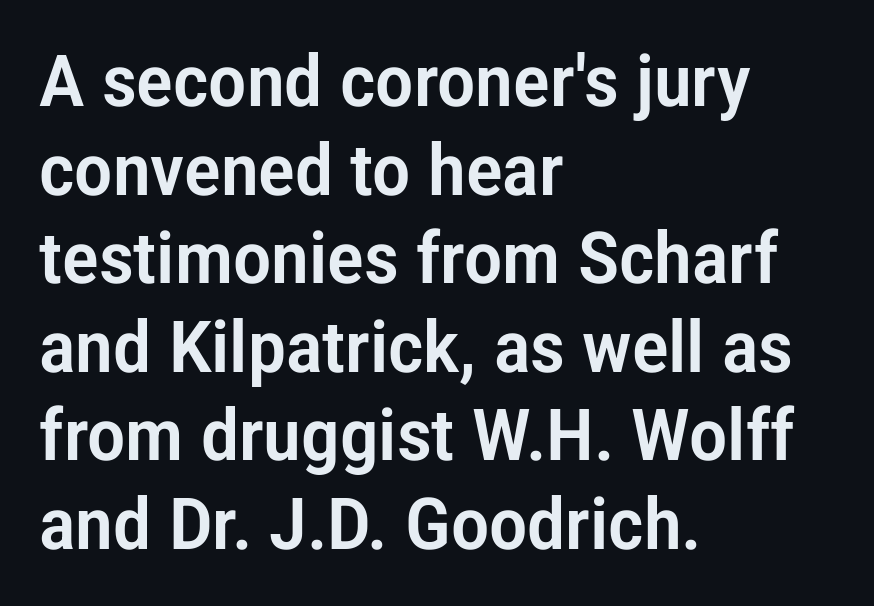
Glyph-to-glyph distance matches everyday printed text. The letters advance in unequal steps, a hallmark of proportional type. Beneath every word, the page is bare. Alignment: flush left. Is there any slant? The stems are plumb.
